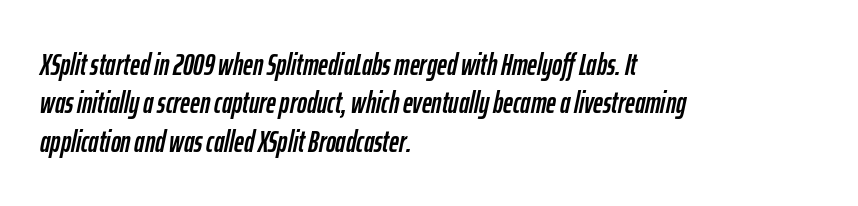
The image shows 30 px condensed type, italic (leaning right); set left-aligned, normal line spacing (1.28x), normal letter spacing, not underlined; low stroke contrast and a medium x-height.
